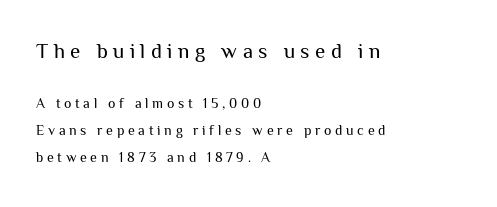
The image shows 21 px text type, upright; set left-aligned, loose line spacing (1.93x), unusually wide letter spacing (+0.26 em), not underlined; the first (top) block is 1.5x larger.
